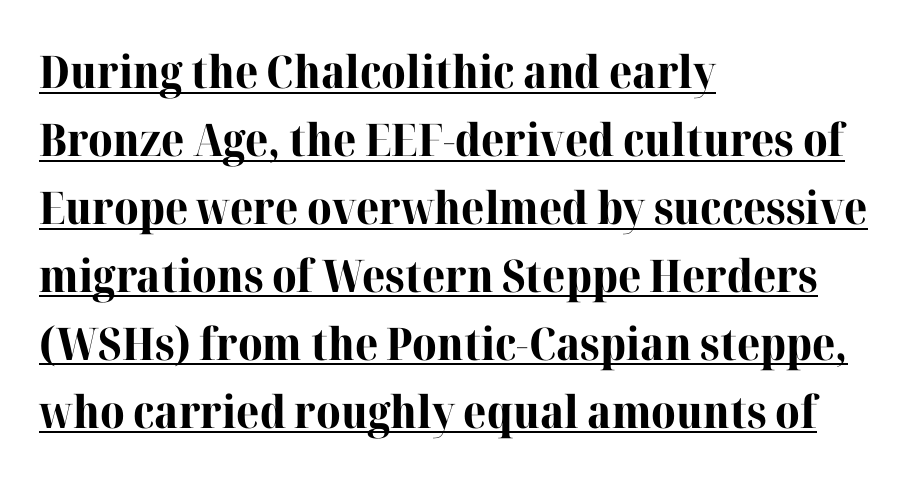
{"serif": "yes", "italic": "no", "bold": "yes", "weight": "bold", "width": "normal", "stroke_contrast": "high", "x_height": "medium", "monospaced": "no", "underline": "yes", "align": "left", "line_spacing": "normal", "line_spacing_ratio": 1.51, "letter_spacing": "normal", "letter_spacing_em": 0.0, "glyph_px": 45}
